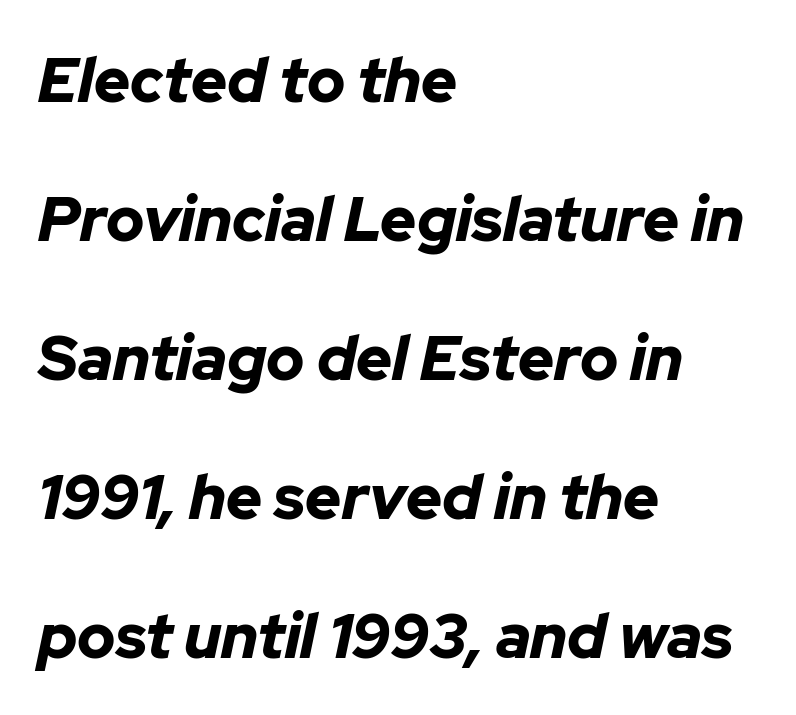
{"italic": "yes", "lean": "right", "slant_degrees": 12, "bold": "yes", "weight": "bold", "width": "normal", "stroke_contrast": "low", "x_height": "medium", "monospaced": "no", "underline": "no", "align": "left", "line_spacing": "loose", "line_spacing_ratio": 2.24, "letter_spacing": "normal", "letter_spacing_em": 0.0, "glyph_px": 62}
